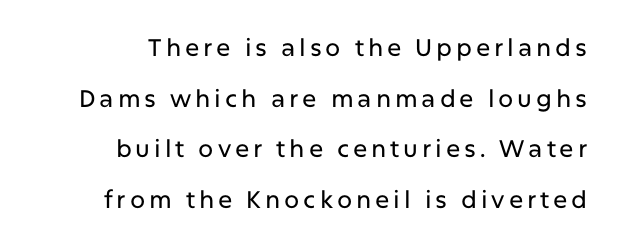
{"italic": "no", "underline": "no", "align": "right", "line_spacing": "loose", "line_spacing_ratio": 2.11, "glyph_px": 24}
